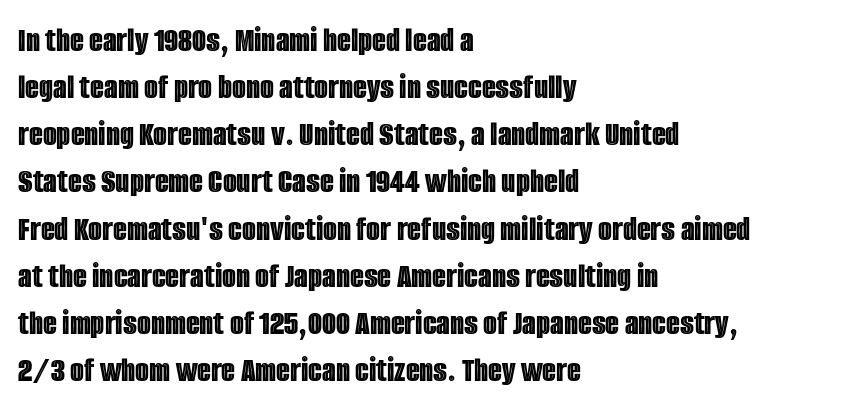
The image shows 36 px condensed type, upright; set left-aligned, normal line spacing (1.31x), normal letter spacing, not underlined; a large x-height.
